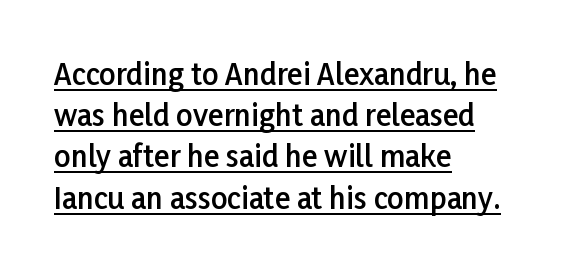
Successive baselines arrive at the customary interval. Proportional: the letters do not fall into vertical columns. All the whitespace from short lines collects on the right. Underline: present. Every character sits straight up, as roman type does.
